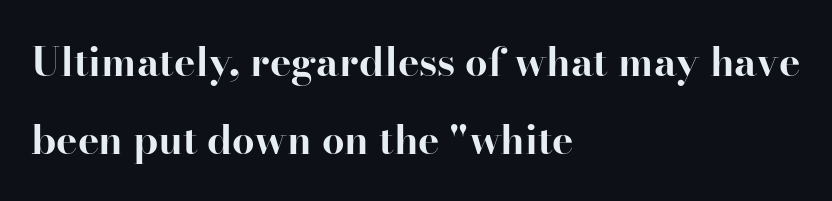
Q: Is the text bold? A: Yes.
Q: Is the text italic (slanted)? A: No, it is upright.
Q: Is the typeface a serif or a sans-serif typeface? A: Serif.
Q: Is the text underlined? A: No.
Q: How is the paragraph aligned? A: Left-aligned.
Q: Is the spacing between letters normal or unusually wide? A: Normal.
Q: Is the spacing between lines tight, normal or loose? A: Loose.
Q: Width (condensed, normal, or wide)? A: Normal.
Q: Stroke contrast? A: High.
Q: x-height? A: Small.
Q: Monospaced? A: No.
